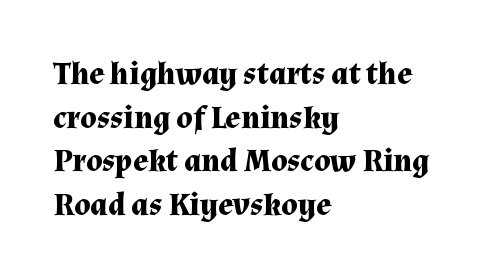
{"serif": "yes", "italic": "no", "bold": "yes", "weight": "bold", "width": "normal", "stroke_contrast": "medium", "x_height": "medium", "monospaced": "no", "underline": "no", "align": "left", "line_spacing": "normal", "line_spacing_ratio": 1.36, "letter_spacing": "normal", "letter_spacing_em": 0.0, "glyph_px": 32}
